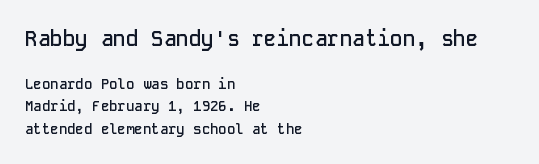
The image shows 21 px text type, upright; set left-aligned, normal line spacing (1.59x), normal letter spacing, not underlined; the first (top) block is 1.5x larger.
